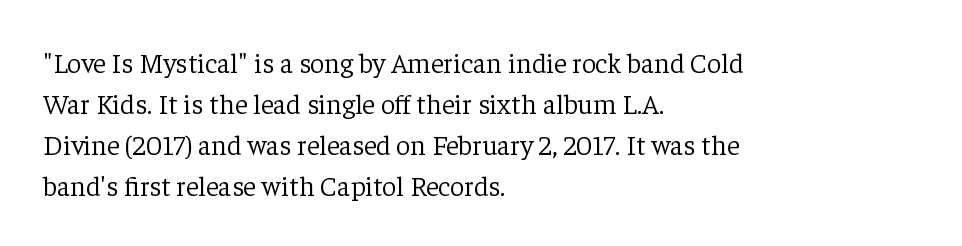
The image shows 28 px light serif type, upright; set left-aligned, normal line spacing (1.46x), normal letter spacing, not underlined; low stroke contrast and a medium x-height.
